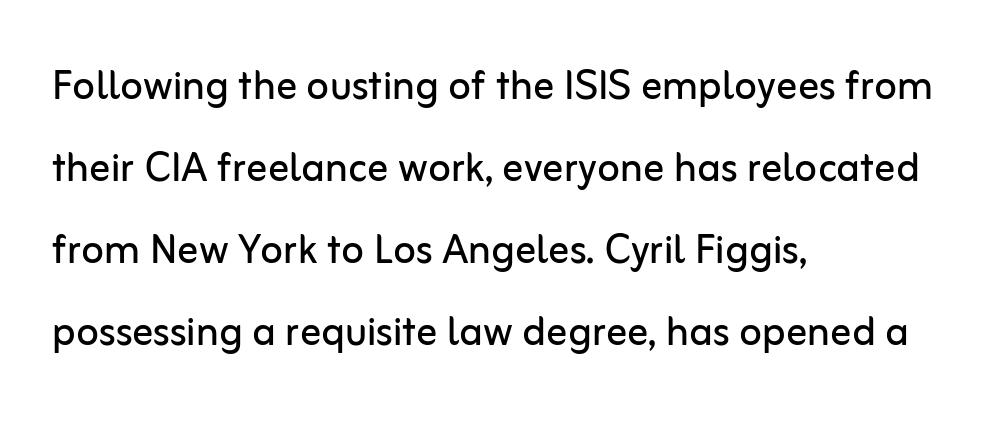
{"serif": "no", "italic": "no", "bold": "no", "weight": "regular", "width": "normal", "stroke_contrast": "low", "x_height": "medium", "monospaced": "no", "underline": "no", "align": "left", "line_spacing": "normal", "line_spacing_ratio": 1.58, "letter_spacing": "normal", "letter_spacing_em": 0.0, "glyph_px": 52}
